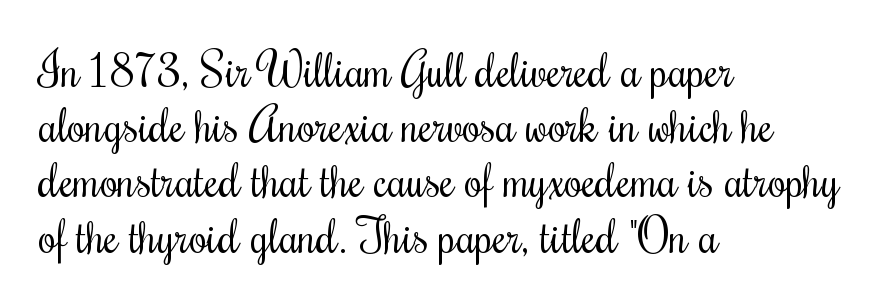
The tracking reads as untouched default to a designer's eye. Check the space under the baseline: it is left empty. Where is the straight margin? On the left. The face used here is proportionally spaced, like ordinary book or web type. On a weight scale, this lands at 450 or below.
